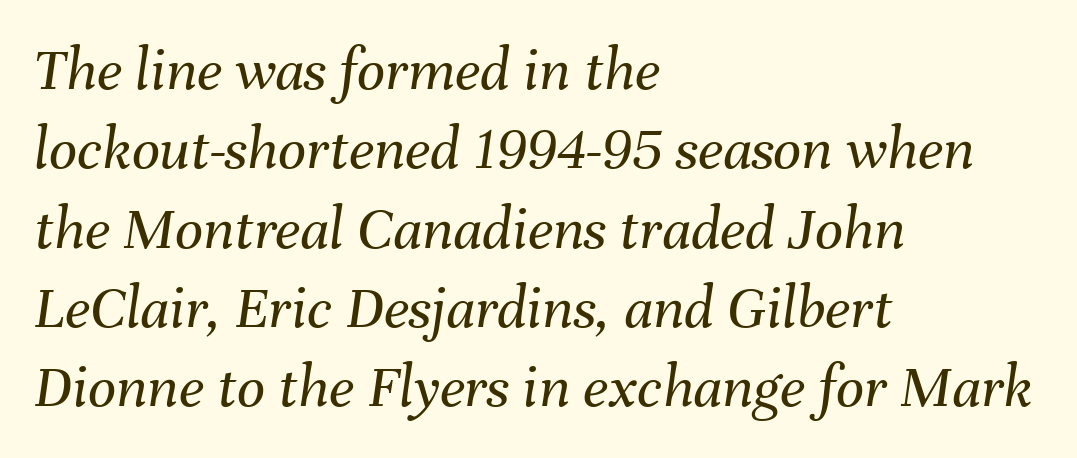
The image shows 62 px regular-weight type, italic (leaning right); set left-aligned, normal line spacing (1.28x), normal letter spacing, not underlined; medium stroke contrast and a medium x-height.
